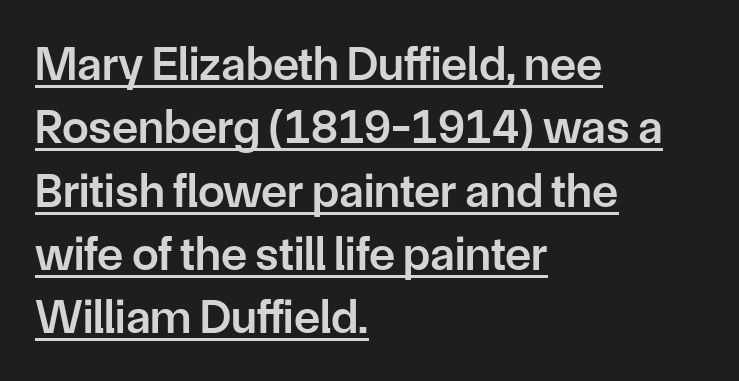
Q: Is the text bold? A: Semi-bold.
Q: Is the text italic (slanted)? A: No, it is upright.
Q: Is the typeface a serif or a sans-serif typeface? A: Sans-serif.
Q: Is the text underlined? A: Yes.
Q: How is the paragraph aligned? A: Left-aligned.
Q: Is the spacing between letters normal or unusually wide? A: Normal.
Q: Is the spacing between lines tight, normal or loose? A: Normal.
Q: Width (condensed, normal, or wide)? A: Normal.
Q: Stroke contrast? A: Low.
Q: x-height? A: Medium.
Q: Monospaced? A: No.
